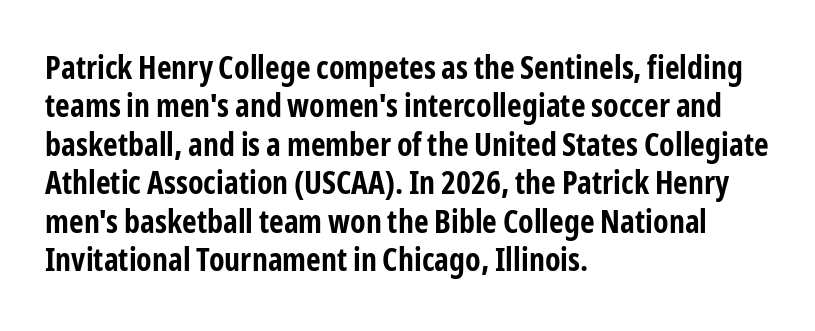
{"serif": "no", "italic": "no", "bold": "yes", "weight": "bold", "width": "condensed", "stroke_contrast": "low", "x_height": "medium", "monospaced": "no", "underline": "no", "align": "left", "line_spacing_ratio": 1.2, "letter_spacing": "normal", "letter_spacing_em": 0.0, "glyph_px": 32}
